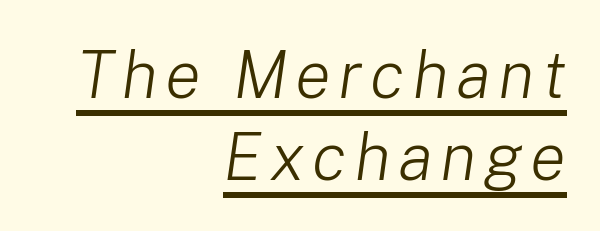
Compared with a flush-left layout, this one pins lines to the opposite, right side. Compared with undecorated copy, this sample adds a rule below the words. Weight: in the light-to-regular range. Slanted lettering throughout. These lines are rendered in a variable-pitch font.
